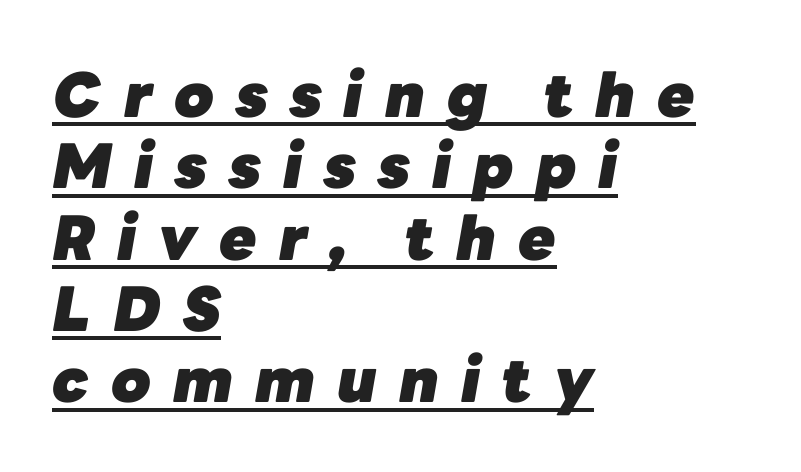
{"italic": "yes", "lean": "right", "slant_degrees": 10, "bold": "yes", "weight": "heavy", "width": "normal", "stroke_contrast": "low", "x_height": "medium", "monospaced": "no", "underline": "yes", "align": "left", "line_spacing_ratio": 1.17, "letter_spacing": "wide", "letter_spacing_em": 0.36, "glyph_px": 61}
